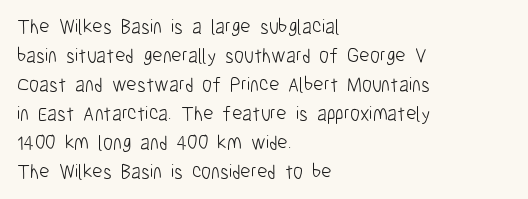
{"italic": "no", "bold": "no", "underline": "no", "align": "left", "line_spacing": "normal", "line_spacing_ratio": 1.45, "letter_spacing": "normal", "letter_spacing_em": 0.0, "glyph_px": 20}
